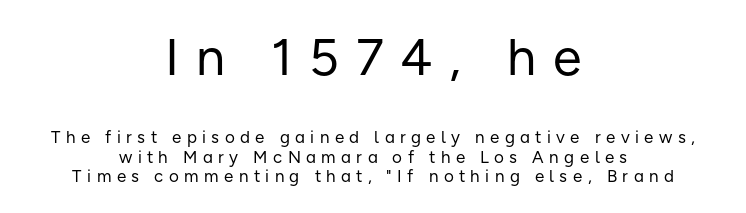
Q: Is the text bold? A: No.
Q: Is the text italic (slanted)? A: No, it is upright.
Q: Is the typeface a serif or a sans-serif typeface? A: Sans-serif.
Q: Is the text underlined? A: No.
Q: How is the paragraph aligned? A: Centered.
Q: Is the spacing between letters normal or unusually wide? A: Unusually wide.
Q: Is the spacing between lines tight, normal or loose? A: Tight.
Q: Which block of text is set in a larger size, the first (top) or the second (bottom)? A: The first (top) one.
Q: Width (condensed, normal, or wide)? A: Normal.
Q: Stroke contrast? A: Low.
Q: x-height? A: Medium.
Q: Monospaced? A: No.
